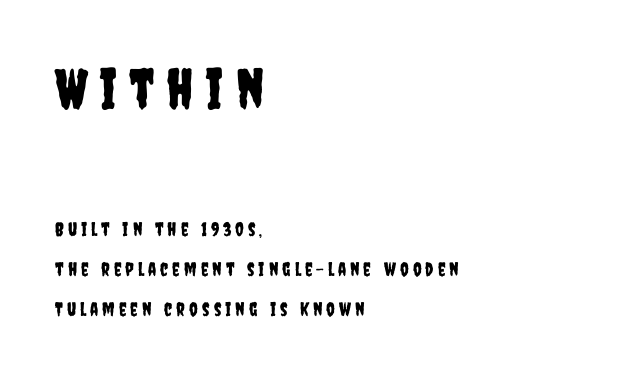
The image shows 56 px condensed sans-serif type, upright; set left-aligned, loose line spacing (2.1x), unusually wide letter spacing (+0.21 em), not underlined; the first (top) block is 2.95x larger; low stroke contrast and a large x-height.
